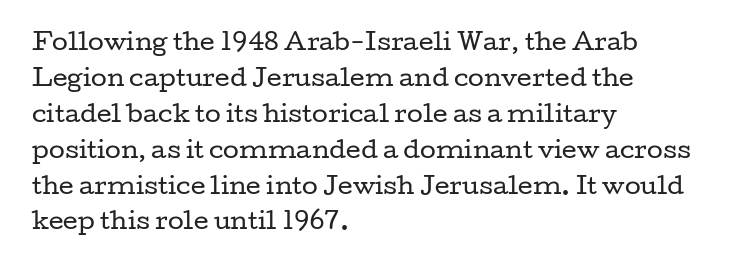
{"italic": "no", "bold": "no", "underline": "no", "align": "left", "line_spacing": "normal", "line_spacing_ratio": 1.56, "letter_spacing": "normal", "letter_spacing_em": 0.0, "glyph_px": 23}
